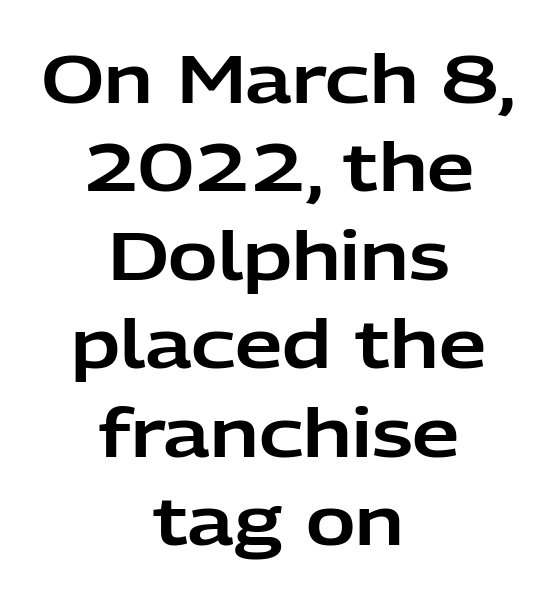
Q: Is the text italic (slanted)? A: No, it is upright.
Q: Is the typeface a serif or a sans-serif typeface? A: Sans-serif.
Q: Is the text underlined? A: No.
Q: How is the paragraph aligned? A: Centered.
Q: Is the spacing between letters normal or unusually wide? A: Normal.
Q: Is the spacing between lines tight, normal or loose? A: Normal.
Q: Width (condensed, normal, or wide)? A: Normal.
Q: Stroke contrast? A: Low.
Q: x-height? A: Medium.
Q: Monospaced? A: No.
